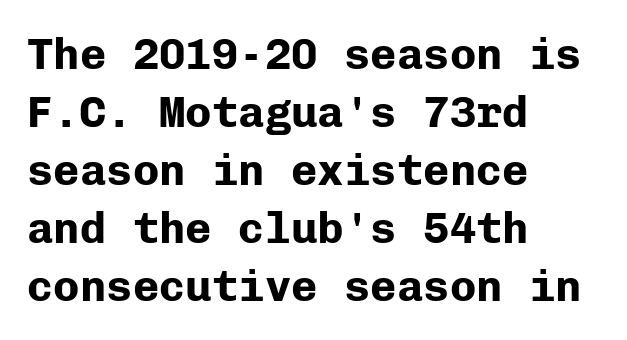
Q: Is the text bold? A: Yes.
Q: Is the text italic (slanted)? A: No, it is upright.
Q: Is the typeface a serif or a sans-serif typeface? A: Sans-serif.
Q: Is the text underlined? A: No.
Q: How is the paragraph aligned? A: Left-aligned.
Q: Is the spacing between letters normal or unusually wide? A: Normal.
Q: Is the spacing between lines tight, normal or loose? A: Normal.
Q: Width (condensed, normal, or wide)? A: Normal.
Q: Stroke contrast? A: Low.
Q: x-height? A: Medium.
Q: Monospaced? A: Yes.
